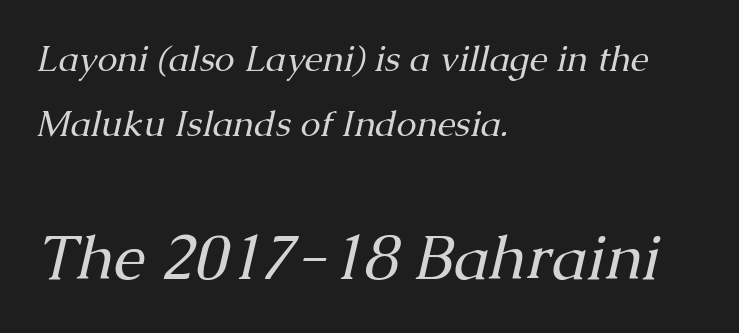
The image shows 63 px regular-weight serif type, italic (leaning right); set left-aligned, line spacing 1.81x, normal letter spacing, not underlined; the second (bottom) block is 1.75x larger; medium stroke contrast and a medium x-height.
